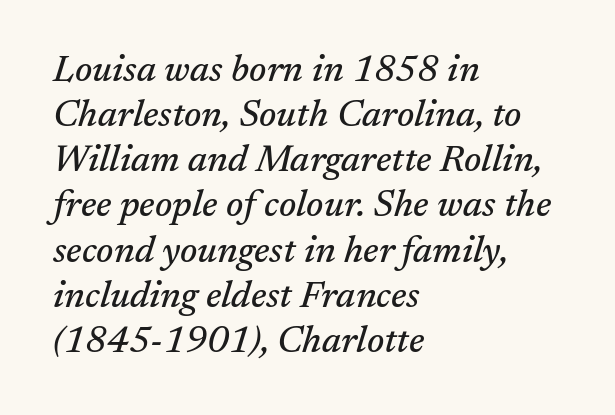
{"serif": "yes", "italic": "yes", "lean": "right", "slant_degrees": 17, "width": "normal", "stroke_contrast": "medium", "x_height": "medium", "monospaced": "no", "underline": "no", "align": "left", "line_spacing_ratio": 1.22, "letter_spacing": "normal", "letter_spacing_em": 0.0, "glyph_px": 37}
